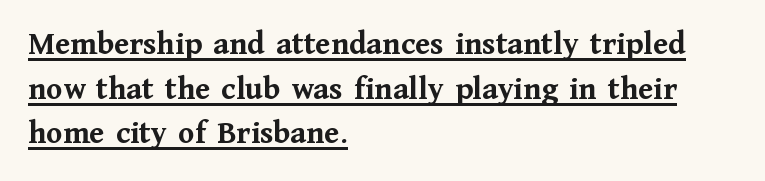
The image shows 33 px semibold serif type, upright; set left-aligned, normal line spacing (1.35x), normal letter spacing, underlined; medium stroke contrast and a medium x-height.
